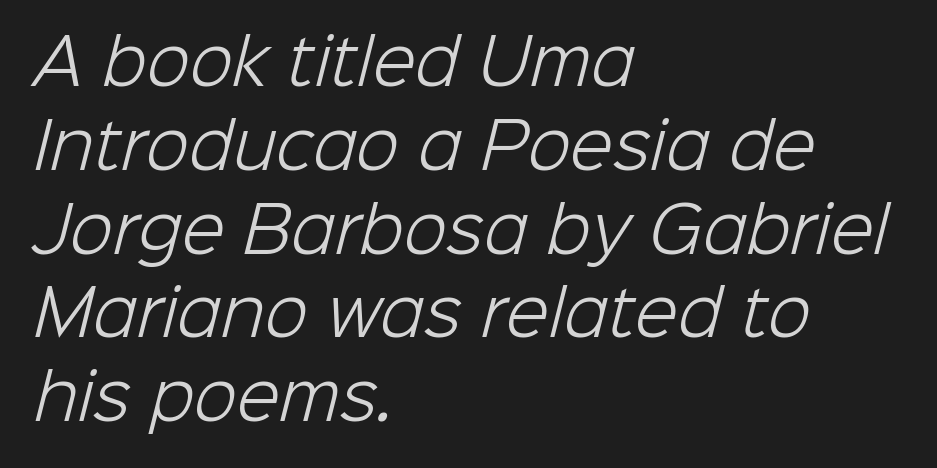
Q: Is the text bold? A: No.
Q: Is the typeface a serif or a sans-serif typeface? A: Sans-serif.
Q: Is the text underlined? A: No.
Q: How is the paragraph aligned? A: Left-aligned.
Q: Is the spacing between letters normal or unusually wide? A: Normal.
Q: Is the spacing between lines tight, normal or loose? A: Normal.
Q: Width (condensed, normal, or wide)? A: Normal.
Q: Stroke contrast? A: Low.
Q: x-height? A: Medium.
Q: Monospaced? A: No.
